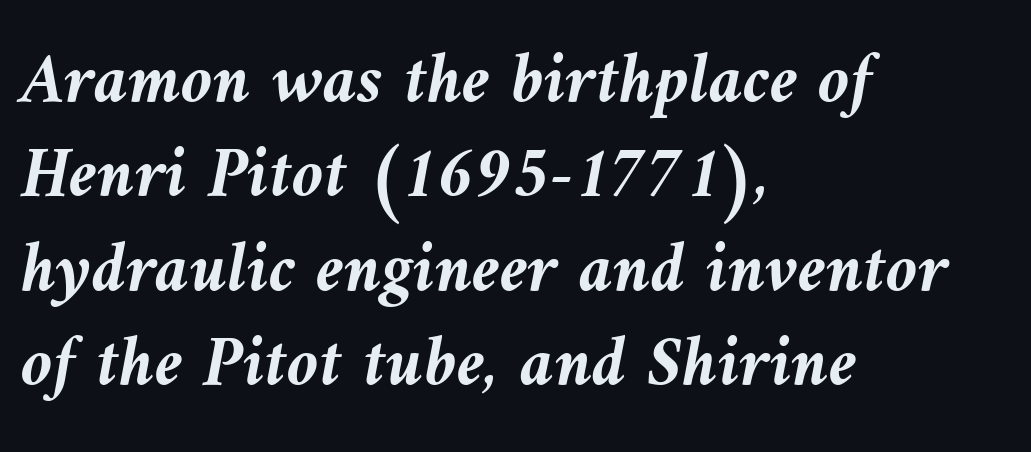
{"italic": "yes", "lean": "left", "slant_degrees": 10, "bold": "yes", "weight": "semibold", "width": "normal", "stroke_contrast": "medium", "x_height": "medium", "monospaced": "no", "underline": "no", "align": "left", "line_spacing": "normal", "line_spacing_ratio": 1.31, "letter_spacing": "normal", "letter_spacing_em": 0.0, "glyph_px": 72}
